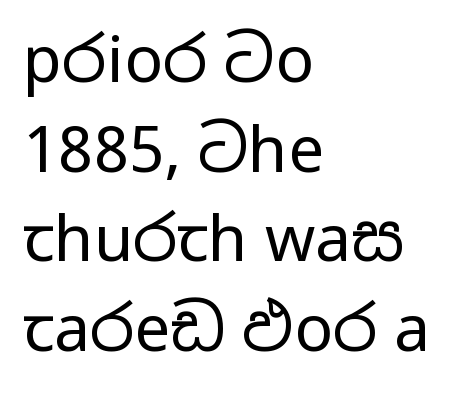
Q: Is the text bold? A: No.
Q: Is the text italic (slanted)? A: No, it is upright.
Q: Is the typeface a serif or a sans-serif typeface? A: Sans-serif.
Q: Is the text underlined? A: No.
Q: How is the paragraph aligned? A: Left-aligned.
Q: Is the spacing between letters normal or unusually wide? A: Normal.
Q: Is the spacing between lines tight, normal or loose? A: Normal.
Q: Width (condensed, normal, or wide)? A: Wide.
Q: Stroke contrast? A: Low.
Q: x-height? A: Medium.
Q: Monospaced? A: No.
